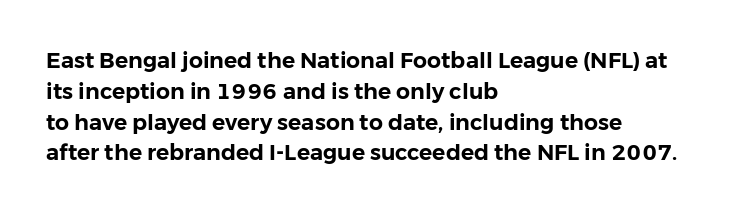
The image shows 22 px text type, upright; set left-aligned, normal line spacing (1.4x), normal letter spacing, not underlined.
